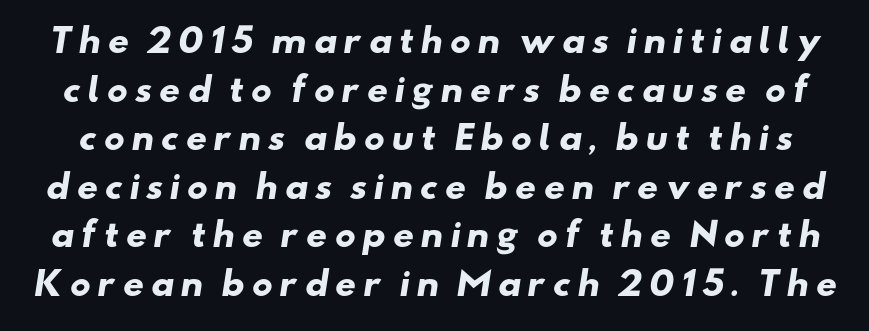
Serif or sans? Sans — the stroke terminals are bare. Varying glyph widths throughout — classic text-font behaviour. The gap between lines stays unmarked. Evenly set lines give the paragraph a standard silhouette.
